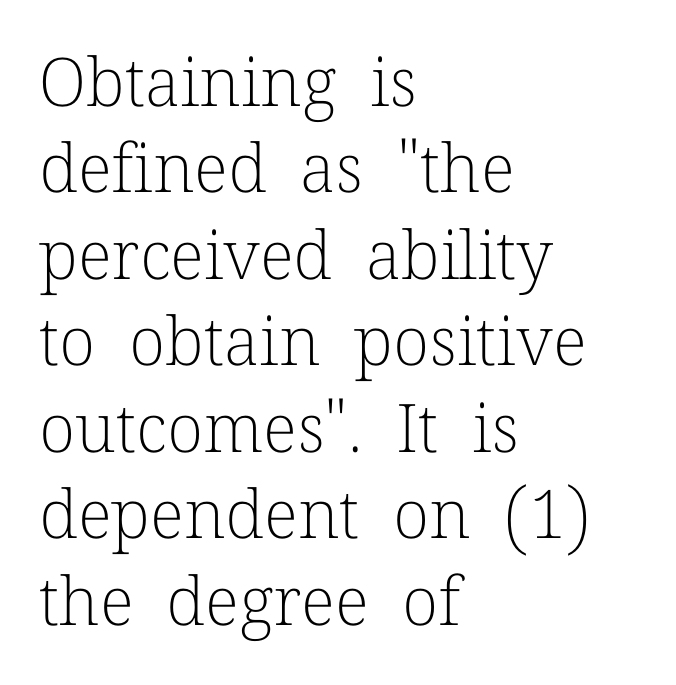
Q: Is the text bold? A: No.
Q: Is the text italic (slanted)? A: No, it is upright.
Q: Is the typeface a serif or a sans-serif typeface? A: Serif.
Q: Is the text underlined? A: No.
Q: How is the paragraph aligned? A: Left-aligned.
Q: Is the spacing between letters normal or unusually wide? A: Normal.
Q: Is the spacing between lines tight, normal or loose? A: Normal.
Q: Width (condensed, normal, or wide)? A: Normal.
Q: Stroke contrast? A: Low.
Q: x-height? A: Medium.
Q: Monospaced? A: No.
